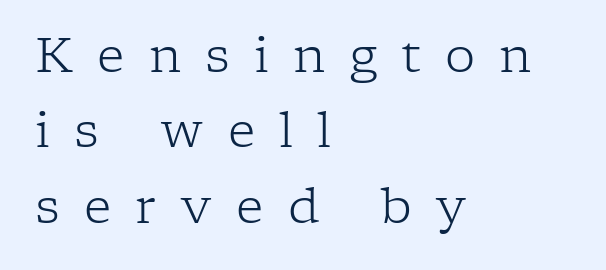
{"serif": "yes", "italic": "no", "bold": "no", "weight": "light", "width": "normal", "stroke_contrast": "low", "x_height": "medium", "monospaced": "no", "underline": "no", "align": "left", "line_spacing": "normal", "line_spacing_ratio": 1.57, "letter_spacing": "wide", "letter_spacing_em": 0.5, "glyph_px": 48}
